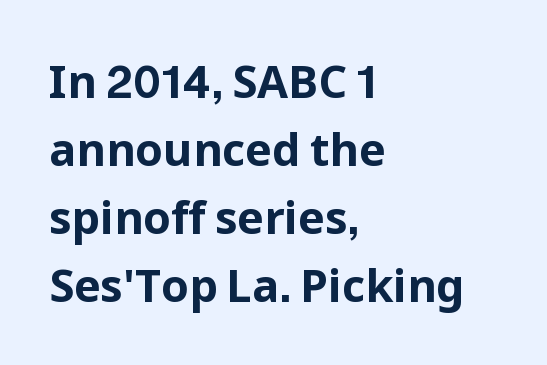
The letters are bold, with thick, heavy strokes. The glyphs are unaccompanied by any horizontal stroke below them. Character widths vary here, with narrow letters taking less room than wide ones. Every stem runs plumb, perpendicular to the baseline.
